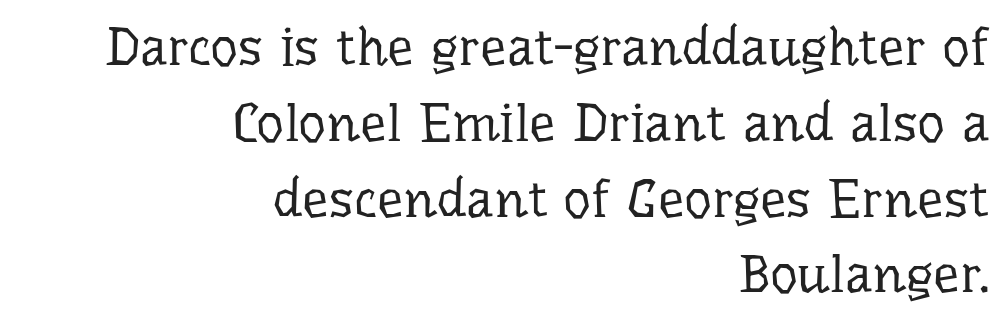
The image shows 53 px regular-weight serif type, upright; set right-aligned, normal line spacing (1.43x), normal letter spacing, not underlined; low stroke contrast and a medium x-height.
